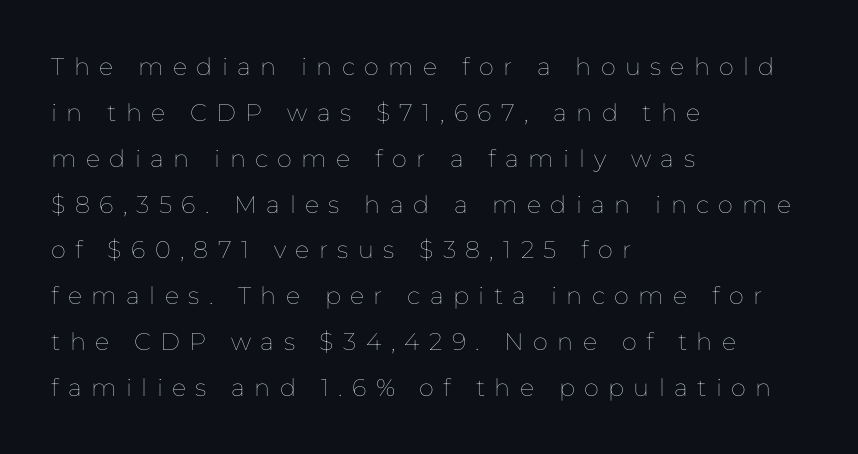
Q: Is the text bold? A: No.
Q: Is the text italic (slanted)? A: No, it is upright.
Q: Is the text underlined? A: No.
Q: How is the paragraph aligned? A: Left-aligned.
Q: Is the spacing between letters normal or unusually wide? A: Unusually wide.
Q: Is the spacing between lines tight, normal or loose? A: Loose.
